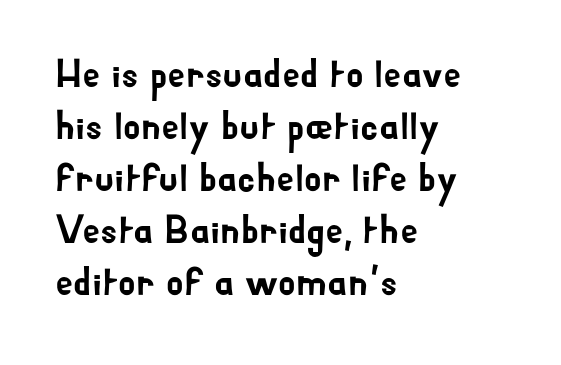
Q: Is the text italic (slanted)? A: No, it is upright.
Q: Is the typeface a serif or a sans-serif typeface? A: Sans-serif.
Q: Is the text underlined? A: No.
Q: How is the paragraph aligned? A: Left-aligned.
Q: Is the spacing between letters normal or unusually wide? A: Normal.
Q: Is the spacing between lines tight, normal or loose? A: Normal.
Q: Width (condensed, normal, or wide)? A: Normal.
Q: Stroke contrast? A: Low.
Q: x-height? A: Small.
Q: Monospaced? A: No.
